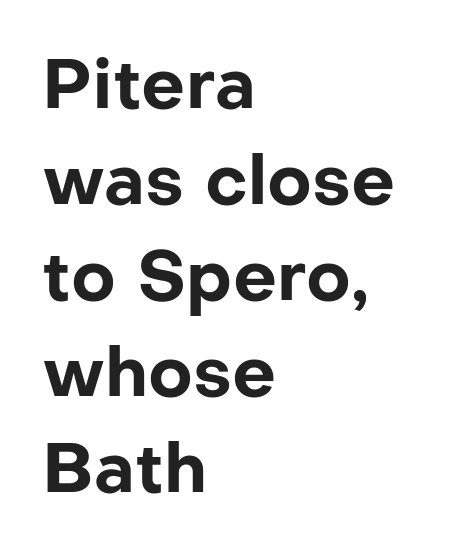
The image shows 69 px bold sans-serif type, upright; set left-aligned, normal line spacing (1.39x), normal letter spacing, not underlined; low stroke contrast and a medium x-height.
